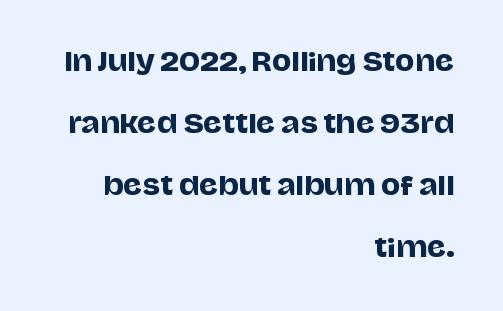
{"italic": "no", "underline": "no", "align": "right", "line_spacing": "loose", "line_spacing_ratio": 2.38, "letter_spacing": "normal", "letter_spacing_em": 0.0, "glyph_px": 26}
